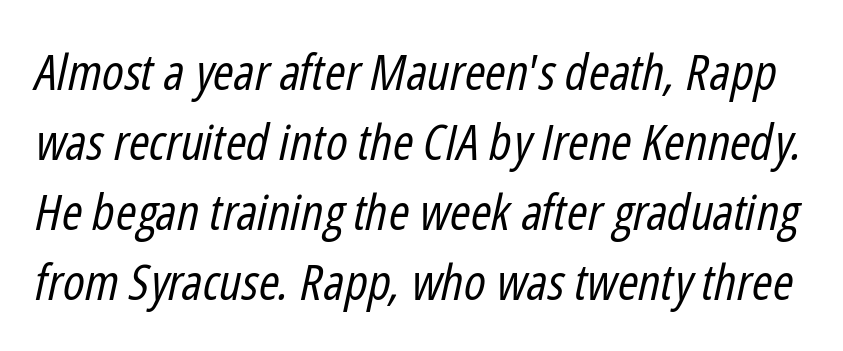
The space beneath each line is pristine and unruled. Emphasis-style slanted type is in use. Compared with typical body copy, the letter spacing here is the same. The letters look calm and open, with moderate or lighter stems. In terms of leading, this rendering sits right in the middle. Proportional: the letters do not fall into vertical columns.
